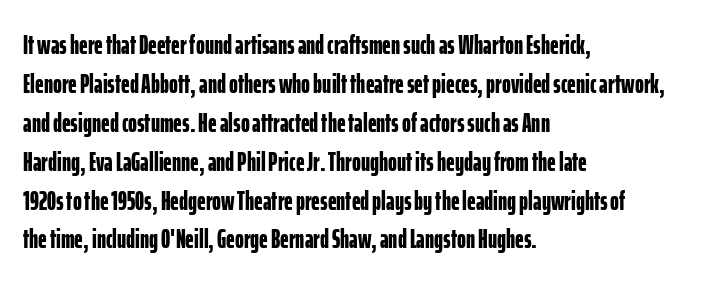
The image shows 27 px bold type, upright; set left-aligned, normal line spacing (1.44x), normal letter spacing, not underlined.
